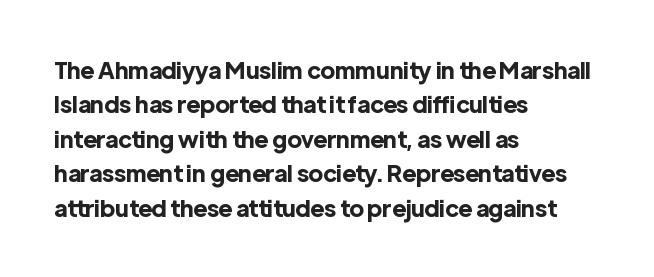
{"italic": "no", "bold": "yes", "underline": "no", "align": "left", "line_spacing": "normal", "line_spacing_ratio": 1.5, "letter_spacing": "normal", "letter_spacing_em": 0.0, "glyph_px": 23}
